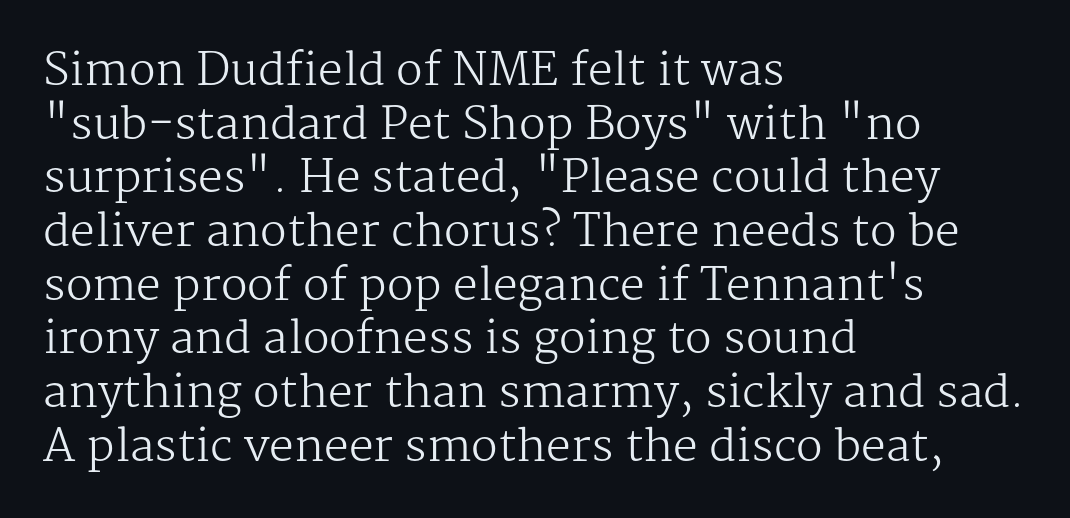
Posture: upright roman. The passage shown is not bold in any degree. Compared with typical body copy, the letter spacing here is the same. Serif or sans? Serif — the stroke terminals have little feet. The typesetter chose a ragged-right arrangement here. Varying glyph widths throughout — classic text-font behaviour.
